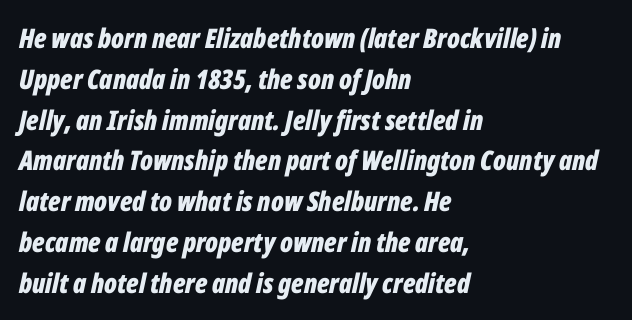
Letters rest on an invisible, unmarked baseline. Observe the lean: these are italic letterforms. Leftover space on each line is placed entirely after the last word. Whoever set this chose a conventional vertical rhythm. Between one letter and the next there's only the usual sliver of space. The passage shown is emphatically bold.
